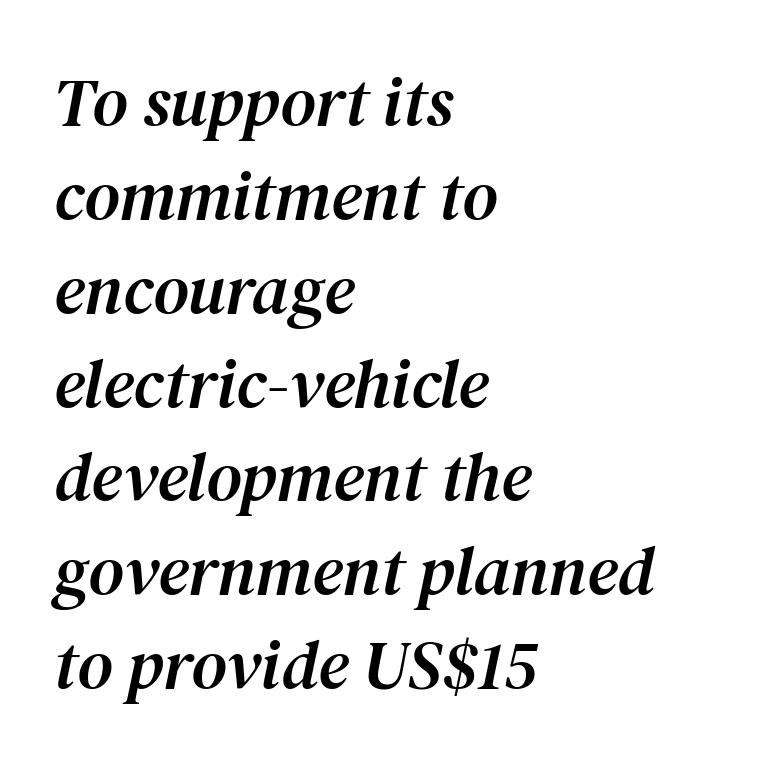
Q: Is the text italic (slanted)? A: Yes, it leans right by about 12 degrees.
Q: Is the typeface a serif or a sans-serif typeface? A: Serif.
Q: Is the text underlined? A: No.
Q: How is the paragraph aligned? A: Left-aligned.
Q: Is the spacing between letters normal or unusually wide? A: Normal.
Q: Is the spacing between lines tight, normal or loose? A: Normal.
Q: Width (condensed, normal, or wide)? A: Normal.
Q: Stroke contrast? A: Medium.
Q: x-height? A: Medium.
Q: Monospaced? A: No.
